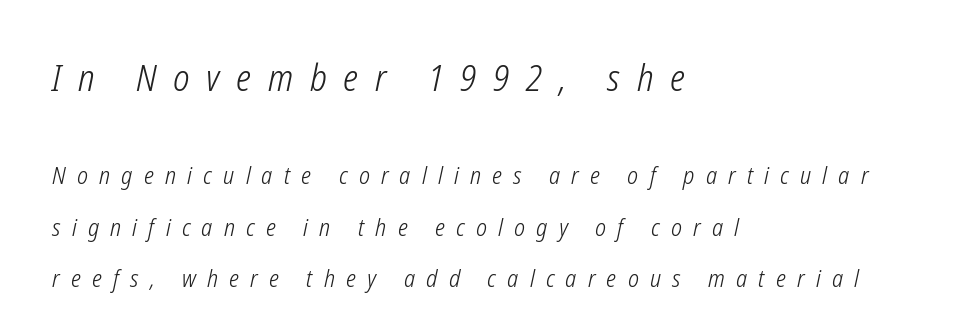
Q: Is the text bold? A: No.
Q: Is the text italic (slanted)? A: Yes, it leans right by about 12 degrees.
Q: Is the text underlined? A: No.
Q: How is the paragraph aligned? A: Left-aligned.
Q: Is the spacing between letters normal or unusually wide? A: Unusually wide.
Q: Is the spacing between lines tight, normal or loose? A: Loose.
Q: Which block of text is set in a larger size, the first (top) or the second (bottom)? A: The first (top) one.
Q: Width (condensed, normal, or wide)? A: Condensed.
Q: Stroke contrast? A: Low.
Q: x-height? A: Medium.
Q: Monospaced? A: No.
